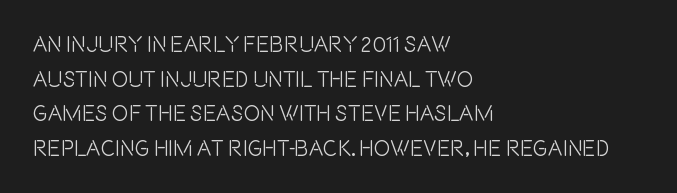
{"italic": "no", "underline": "no", "align": "left", "line_spacing": "normal", "line_spacing_ratio": 1.57, "letter_spacing": "normal", "letter_spacing_em": 0.0, "glyph_px": 22}
